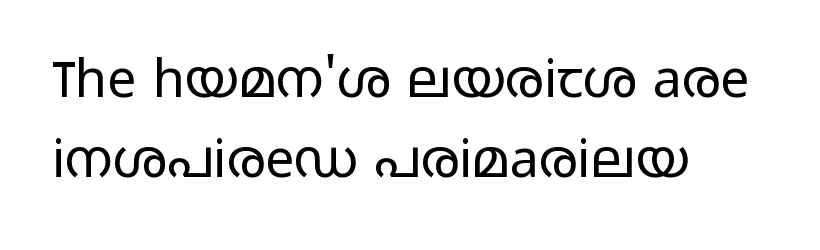
The image shows 52 px regular-weight, wide sans-serif type, upright; set left-aligned, normal line spacing (1.54x), normal letter spacing, not underlined; low stroke contrast and a medium x-height.
